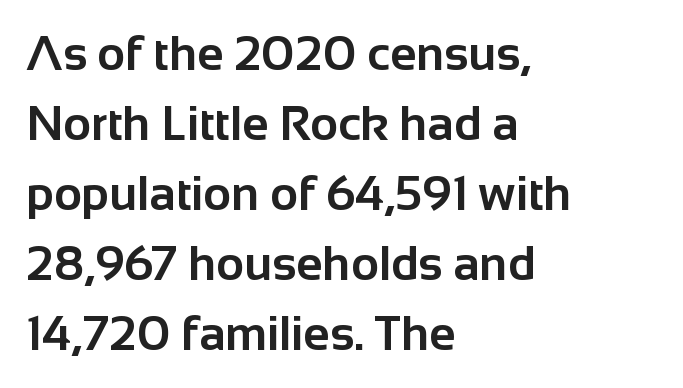
{"serif": "no", "italic": "no", "bold": "yes", "weight": "bold", "width": "normal", "stroke_contrast": "low", "x_height": "medium", "monospaced": "no", "underline": "no", "align": "left", "line_spacing": "normal", "line_spacing_ratio": 1.46, "letter_spacing": "normal", "letter_spacing_em": 0.0, "glyph_px": 48}
